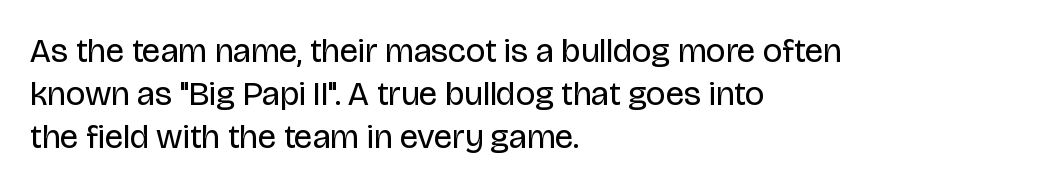
Unlike italic type, these characters show no tilt at all. Casual observation: everything's shoved over to the left. Each new line begins a customary step beneath the previous one. The strokes are not fattened; the text isn't bold. Descenders hang freely into open space. The characters display no serif detailing; their extremities are plain.
